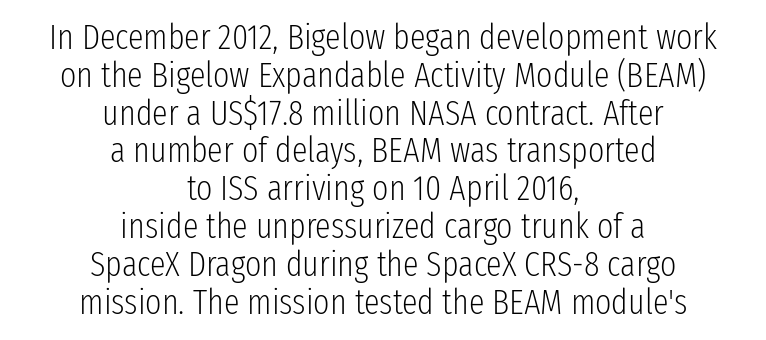
The image shows 35 px light, condensed sans-serif type, upright; set centered, tight line spacing (1.08x), normal letter spacing, not underlined; low stroke contrast and a medium x-height.
